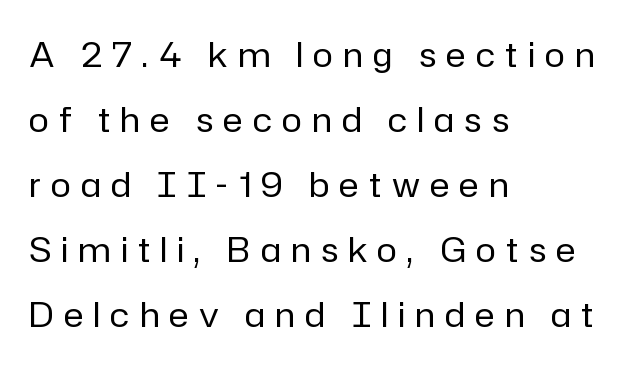
The face used here is rendered with a markedly widened letterfit. Posture: upright roman. These lines are rendered in a variable-pitch font. The designer dialed line spacing up above the default. Caption: face not bold, strokes unweighted. Stroke terminals: plain, sans-serif.
